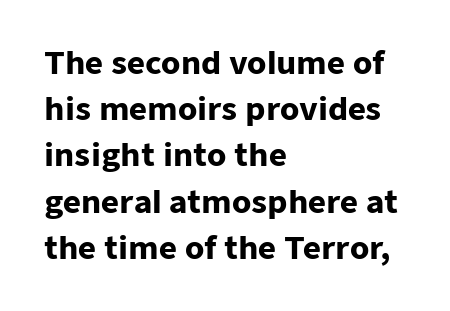
{"serif": "no", "italic": "no", "bold": "yes", "weight": "heavy", "width": "normal", "stroke_contrast": "low", "x_height": "medium", "monospaced": "no", "underline": "no", "align": "left", "line_spacing": "normal", "line_spacing_ratio": 1.49, "letter_spacing": "normal", "letter_spacing_em": 0.0, "glyph_px": 31}
